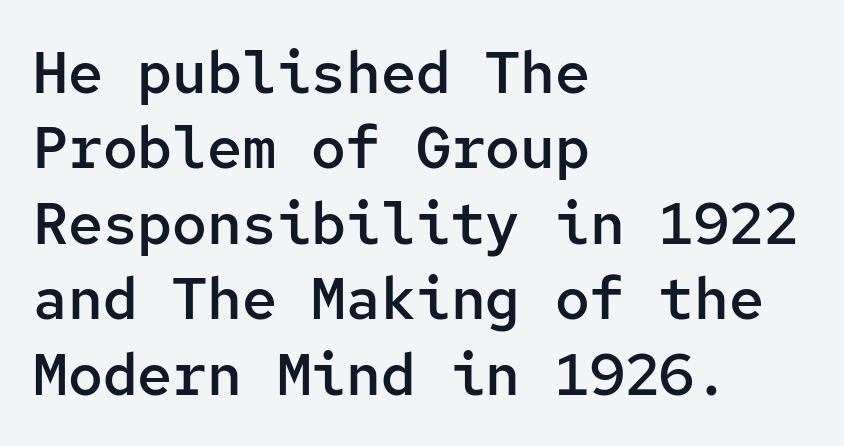
Q: Is the text bold? A: Semi-bold.
Q: Is the text italic (slanted)? A: No, it is upright.
Q: Is the typeface a serif or a sans-serif typeface? A: Sans-serif.
Q: Is the text underlined? A: No.
Q: How is the paragraph aligned? A: Left-aligned.
Q: Is the spacing between letters normal or unusually wide? A: Normal.
Q: Is the spacing between lines tight, normal or loose? A: Normal.
Q: Width (condensed, normal, or wide)? A: Normal.
Q: Stroke contrast? A: Low.
Q: x-height? A: Medium.
Q: Monospaced? A: Yes.
